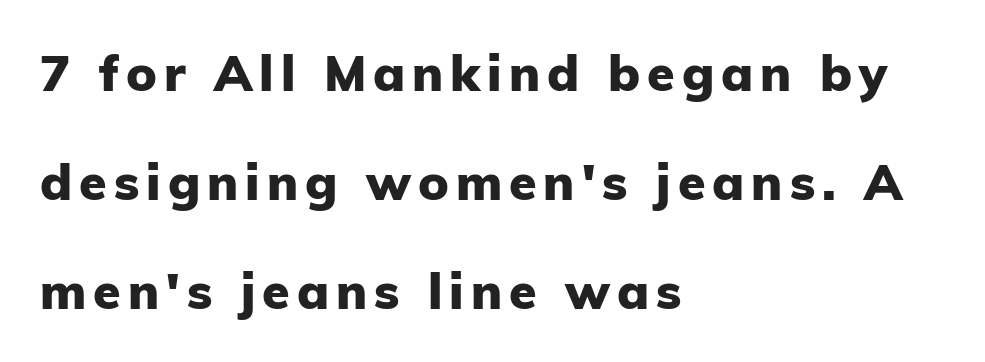
{"serif": "no", "italic": "no", "bold": "yes", "weight": "heavy", "width": "normal", "stroke_contrast": "low", "x_height": "medium", "monospaced": "no", "underline": "no", "align": "left", "line_spacing": "loose", "line_spacing_ratio": 2.18, "glyph_px": 50}
